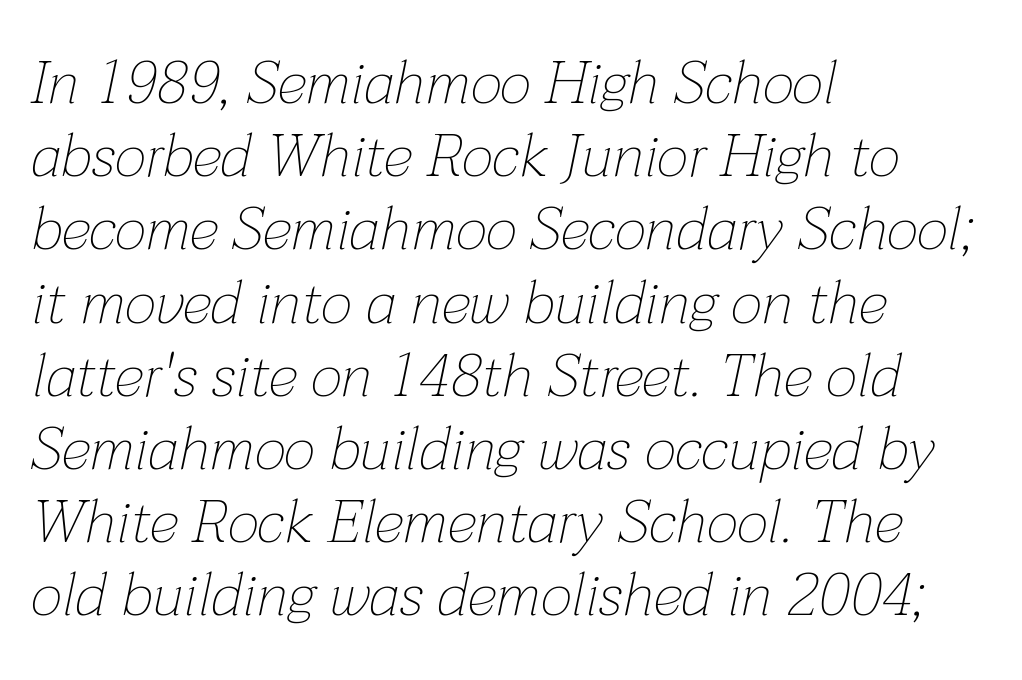
{"italic": "yes", "lean": "right", "slant_degrees": 12, "bold": "no", "weight": "thin", "width": "normal", "stroke_contrast": "low", "x_height": "medium", "monospaced": "no", "underline": "no", "align": "left", "line_spacing_ratio": 1.2, "letter_spacing": "normal", "letter_spacing_em": 0.0, "glyph_px": 61}
